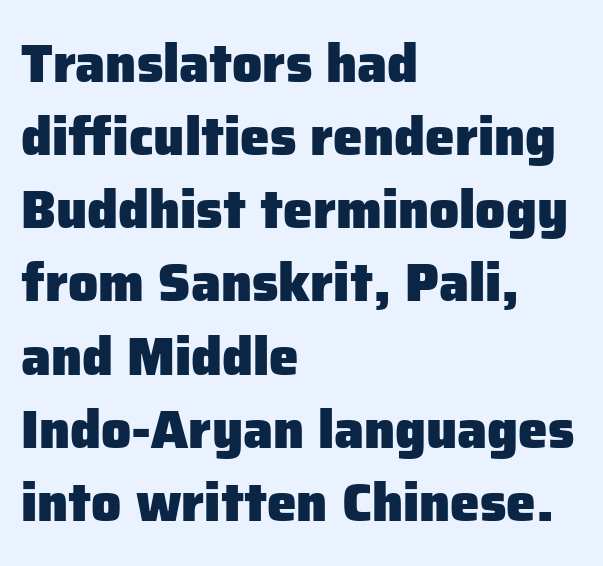
Q: Is the text bold? A: Yes.
Q: Is the text italic (slanted)? A: No, it is upright.
Q: Is the typeface a serif or a sans-serif typeface? A: Sans-serif.
Q: Is the text underlined? A: No.
Q: How is the paragraph aligned? A: Left-aligned.
Q: Is the spacing between letters normal or unusually wide? A: Normal.
Q: Is the spacing between lines tight, normal or loose? A: Normal.
Q: Width (condensed, normal, or wide)? A: Normal.
Q: Stroke contrast? A: Low.
Q: x-height? A: Medium.
Q: Monospaced? A: No.
